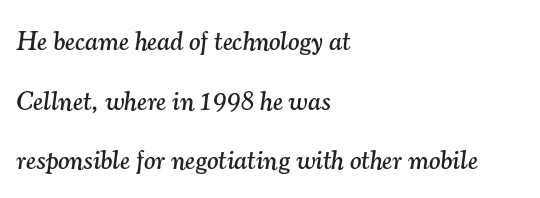
Italic? Definitely — the glyphs are oblique. In terms of letterspacing, this is plain default setting. Compared with typical paragraphs, the rows here are farther apart. Compared with a centered layout, this one pins lines to the left instead. The gap between lines stays unmarked.
